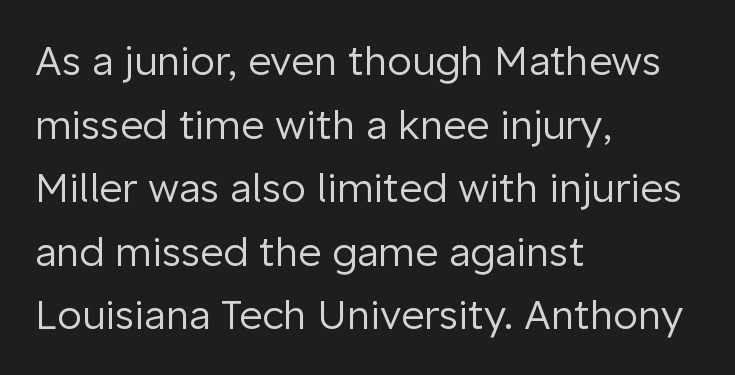
Q: Is the text bold? A: No.
Q: Is the text italic (slanted)? A: No, it is upright.
Q: Is the typeface a serif or a sans-serif typeface? A: Sans-serif.
Q: Is the text underlined? A: No.
Q: How is the paragraph aligned? A: Left-aligned.
Q: Is the spacing between letters normal or unusually wide? A: Normal.
Q: Is the spacing between lines tight, normal or loose? A: Normal.
Q: Width (condensed, normal, or wide)? A: Normal.
Q: Stroke contrast? A: Low.
Q: x-height? A: Medium.
Q: Monospaced? A: No.
